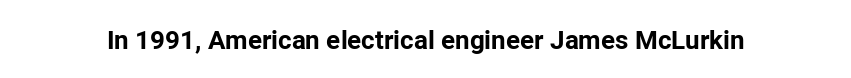
The image shows 26 px bold type, upright; set normal letter spacing, not underlined.
